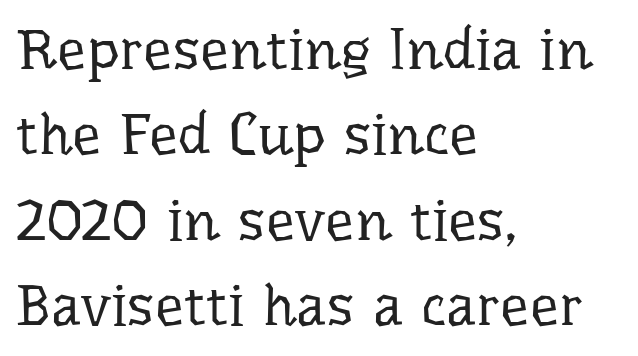
The image shows 58 px regular-weight serif type, upright; set left-aligned, normal line spacing (1.47x), normal letter spacing, not underlined; low stroke contrast and a medium x-height.
